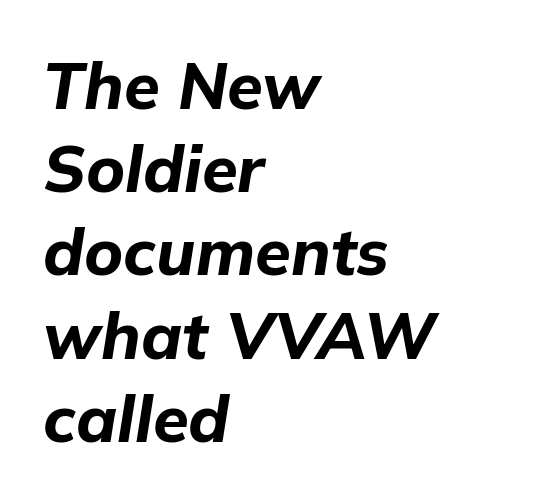
Q: Is the text bold? A: Yes.
Q: Is the text italic (slanted)? A: Yes, it leans right by about 9 degrees.
Q: Is the text underlined? A: No.
Q: How is the paragraph aligned? A: Left-aligned.
Q: Is the spacing between letters normal or unusually wide? A: Normal.
Q: Is the spacing between lines tight, normal or loose? A: Normal.
Q: Width (condensed, normal, or wide)? A: Normal.
Q: Stroke contrast? A: Low.
Q: x-height? A: Medium.
Q: Monospaced? A: No.
